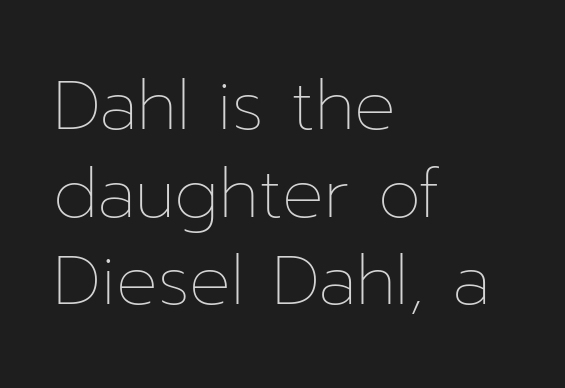
{"italic": "no", "bold": "no", "weight": "thin", "width": "normal", "stroke_contrast": "low", "x_height": "medium", "monospaced": "no", "underline": "no", "align": "left", "line_spacing": "normal", "line_spacing_ratio": 1.27, "letter_spacing": "normal", "letter_spacing_em": 0.0, "glyph_px": 69}
